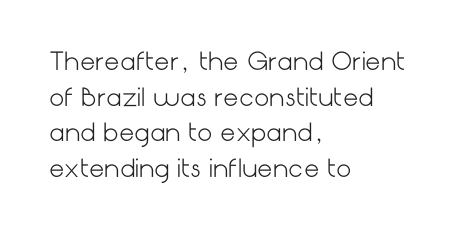
No italicization has been applied; the sample stays upright. Each line starts at the same left margin while the right side varies. Weight: regular or lighter. Compared with typical paragraphs, the rows here are spaced about the same. No extra tracking has been applied to these lines. Any mark beneath the type? The region is blank.
